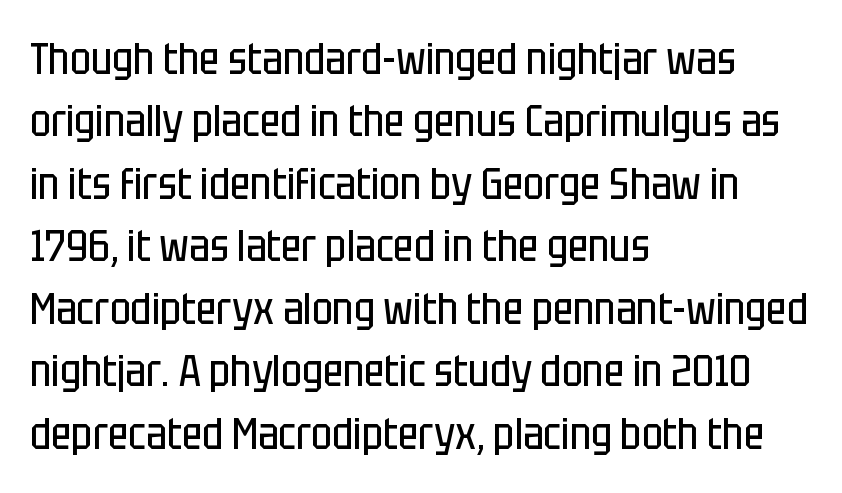
Q: Is the text bold? A: No.
Q: Is the text italic (slanted)? A: No, it is upright.
Q: Is the typeface a serif or a sans-serif typeface? A: Sans-serif.
Q: Is the text underlined? A: No.
Q: How is the paragraph aligned? A: Left-aligned.
Q: Is the spacing between letters normal or unusually wide? A: Normal.
Q: Is the spacing between lines tight, normal or loose? A: Normal.
Q: Width (condensed, normal, or wide)? A: Condensed.
Q: Stroke contrast? A: Low.
Q: x-height? A: Large.
Q: Monospaced? A: No.
